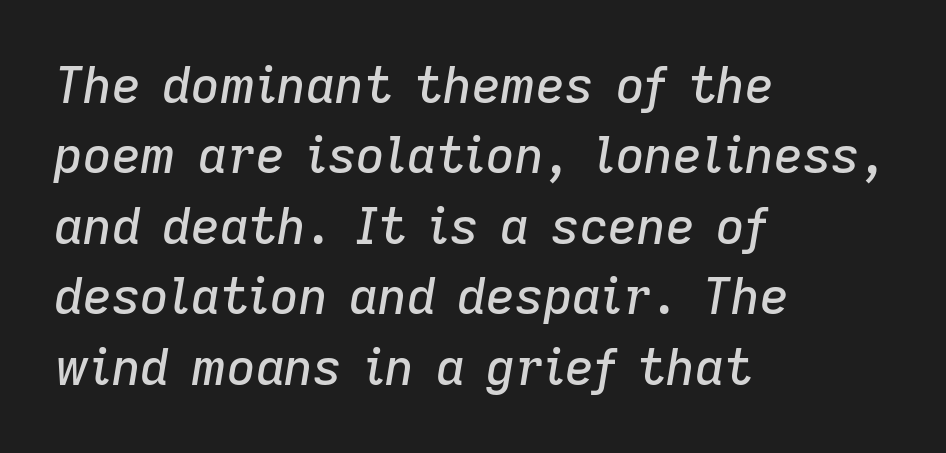
Q: Is the text italic (slanted)? A: Yes, it leans right by about 9 degrees.
Q: Is the text underlined? A: No.
Q: How is the paragraph aligned? A: Left-aligned.
Q: Is the spacing between letters normal or unusually wide? A: Normal.
Q: Is the spacing between lines tight, normal or loose? A: Normal.
Q: Width (condensed, normal, or wide)? A: Normal.
Q: Stroke contrast? A: Low.
Q: x-height? A: Medium.
Q: Monospaced? A: No.
